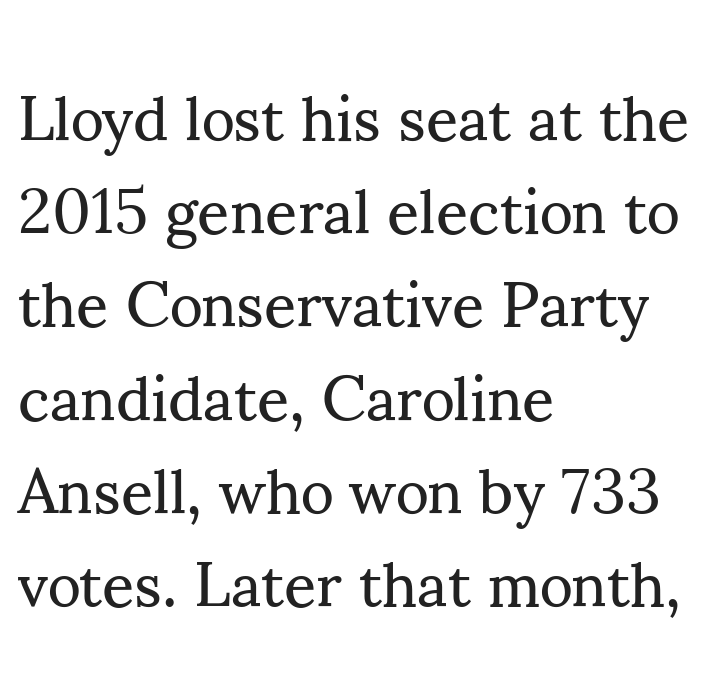
{"serif": "yes", "italic": "no", "bold": "no", "weight": "regular", "width": "normal", "stroke_contrast": "medium", "x_height": "small", "monospaced": "no", "underline": "no", "align": "left", "line_spacing": "normal", "line_spacing_ratio": 1.48, "letter_spacing": "normal", "letter_spacing_em": 0.0, "glyph_px": 63}
